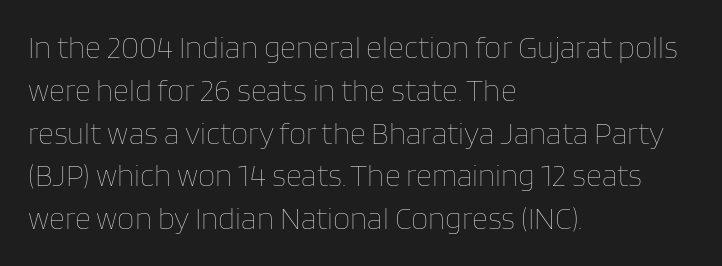
Q: Is the text bold? A: No.
Q: Is the text italic (slanted)? A: No, it is upright.
Q: Is the text underlined? A: No.
Q: How is the paragraph aligned? A: Left-aligned.
Q: Is the spacing between letters normal or unusually wide? A: Normal.
Q: Is the spacing between lines tight, normal or loose? A: Normal.
Q: Width (condensed, normal, or wide)? A: Normal.
Q: Stroke contrast? A: Low.
Q: x-height? A: Large.
Q: Monospaced? A: No.
